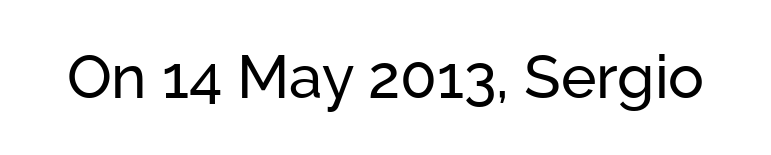
The image shows 60 px sans-serif type, upright; set normal letter spacing, not underlined; low stroke contrast and a medium x-height.
